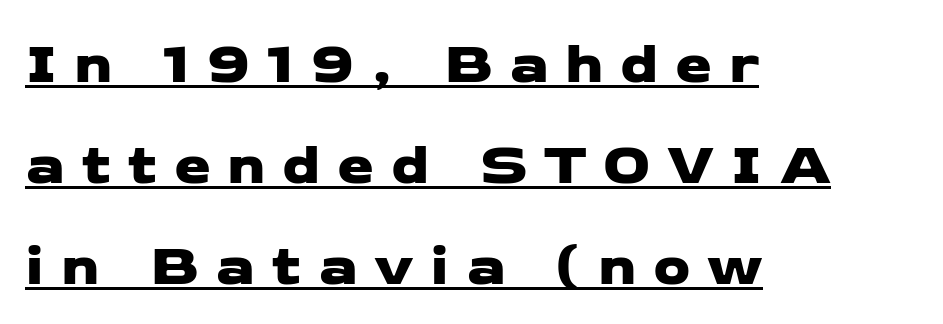
Q: Is the typeface a serif or a sans-serif typeface? A: Sans-serif.
Q: Is the text underlined? A: Yes.
Q: How is the paragraph aligned? A: Left-aligned.
Q: Is the spacing between letters normal or unusually wide? A: Unusually wide.
Q: Width (condensed, normal, or wide)? A: Wide.
Q: Stroke contrast? A: Low.
Q: x-height? A: Medium.
Q: Monospaced? A: No.
